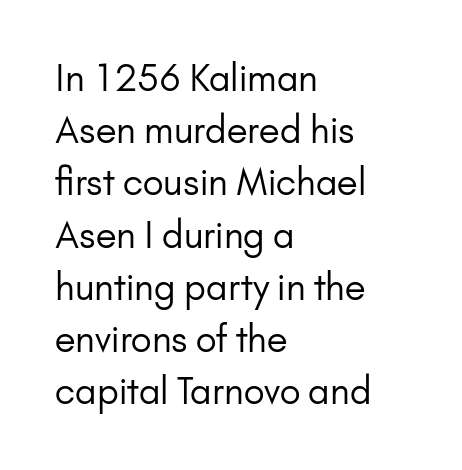
{"serif": "no", "italic": "no", "bold": "no", "weight": "regular", "width": "normal", "stroke_contrast": "low", "x_height": "small", "monospaced": "no", "underline": "no", "align": "left", "line_spacing": "normal", "line_spacing_ratio": 1.45, "letter_spacing": "normal", "letter_spacing_em": 0.0, "glyph_px": 36}
